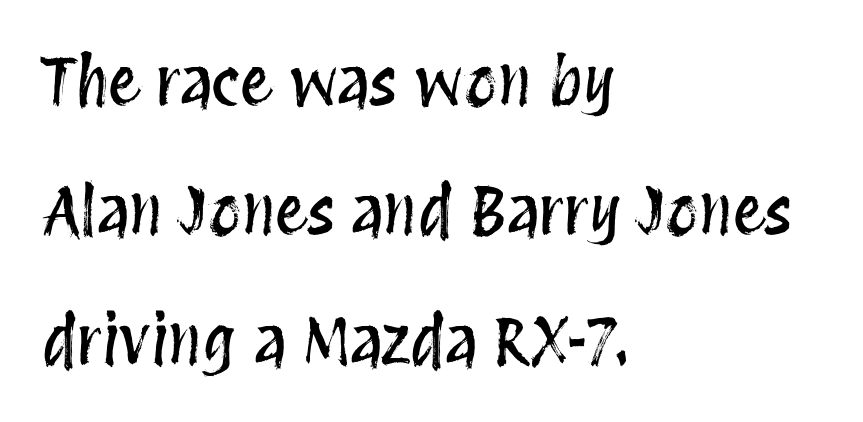
Quick note: not italic, upright. Vertical spacing — loose. Each word holds together tightly as a unit, with standard inter-letter gaps. This sample has the flowing, uneven cadence of proportional lettering. The setting favours the left margin, as ordinary paragraphs usually do.
